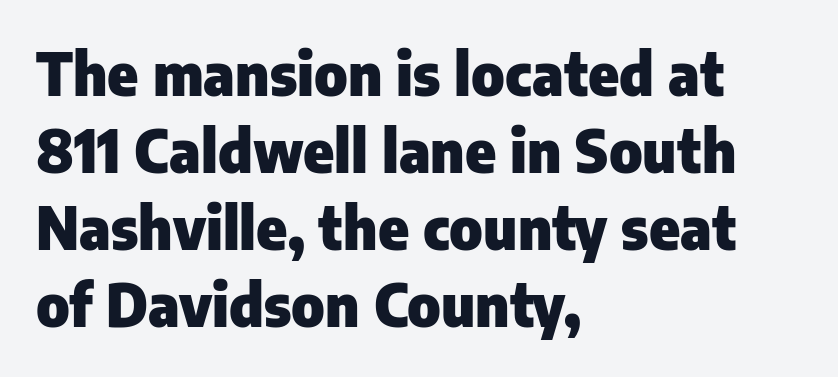
The image shows 58 px heavy sans-serif type, upright; set left-aligned, normal line spacing (1.33x), normal letter spacing, not underlined; low stroke contrast and a medium x-height.
